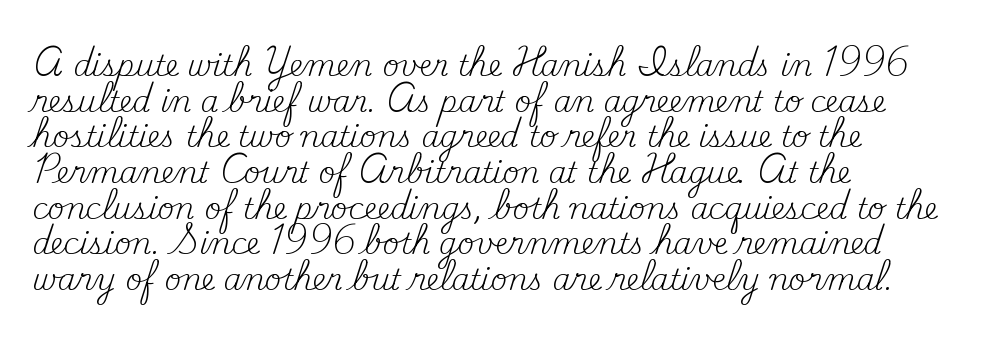
The image shows 29 px regular-weight serif type; set left-aligned, line spacing 1.23x, normal letter spacing, not underlined; medium stroke contrast and a small x-height.
